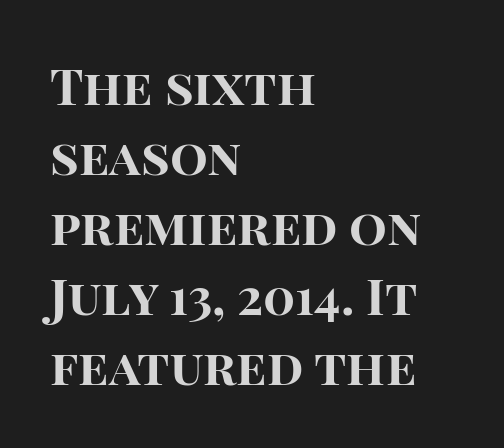
{"serif": "no", "italic": "no", "bold": "yes", "weight": "bold", "width": "normal", "stroke_contrast": "high", "x_height": "large", "monospaced": "no", "underline": "no", "align": "left", "line_spacing": "normal", "line_spacing_ratio": 1.4, "letter_spacing": "normal", "letter_spacing_em": 0.0, "glyph_px": 50}
